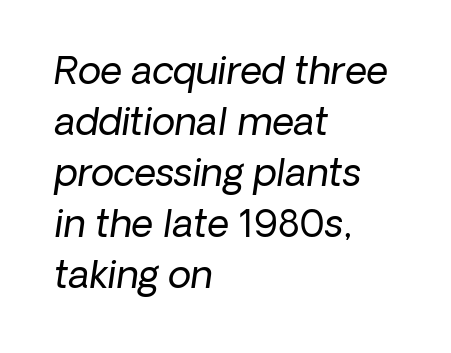
{"serif": "no", "bold": "no", "weight": "regular", "width": "normal", "stroke_contrast": "low", "x_height": "medium", "monospaced": "no", "underline": "no", "align": "left", "line_spacing": "normal", "line_spacing_ratio": 1.34, "letter_spacing": "normal", "letter_spacing_em": 0.0, "glyph_px": 38}
